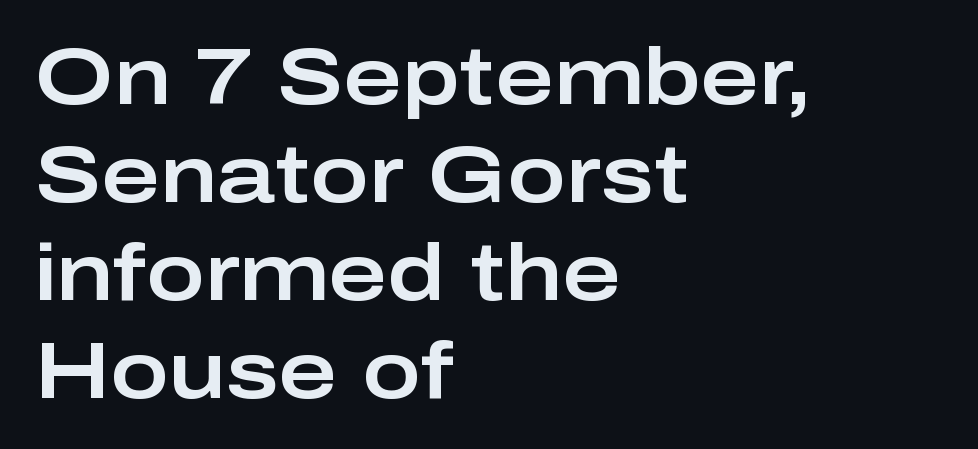
{"serif": "no", "italic": "no", "width": "wide", "stroke_contrast": "low", "x_height": "medium", "monospaced": "no", "underline": "no", "align": "left", "line_spacing_ratio": 1.24, "letter_spacing": "normal", "letter_spacing_em": 0.0, "glyph_px": 79}
